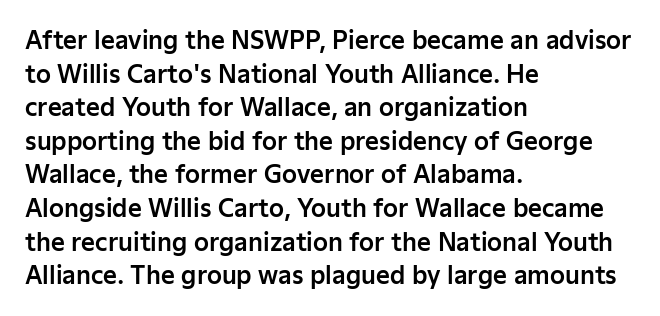
The image shows 24 px text type, upright; set left-aligned, normal line spacing (1.4x), normal letter spacing, not underlined.
